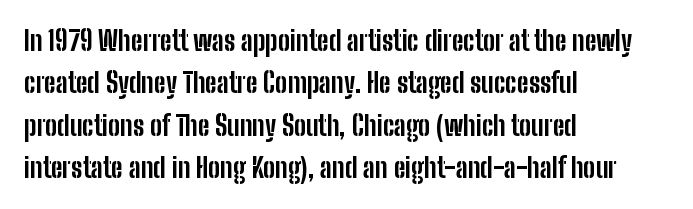
The axis of the letterforms is exactly vertical. The passage is arranged the way most books set body copy — flush left. Beneath every word, the page is bare. Summary of weight: heavy, a full bold. In terms of leading, this rendering sits right in the middle.
